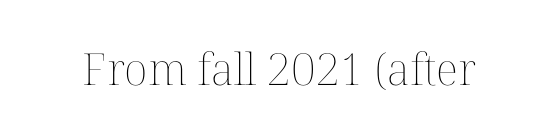
Q: Is the text bold? A: No.
Q: Is the text italic (slanted)? A: No, it is upright.
Q: Is the text underlined? A: No.
Q: Is the spacing between letters normal or unusually wide? A: Normal.
Q: Width (condensed, normal, or wide)? A: Normal.
Q: Stroke contrast? A: Medium.
Q: x-height? A: Medium.
Q: Monospaced? A: No.
